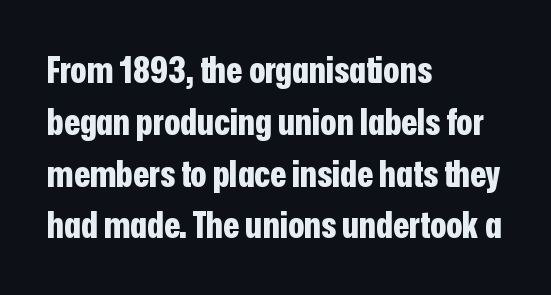
Q: Is the text bold? A: Yes.
Q: Is the text italic (slanted)? A: No, it is upright.
Q: Is the typeface a serif or a sans-serif typeface? A: Sans-serif.
Q: Is the text underlined? A: No.
Q: How is the paragraph aligned? A: Left-aligned.
Q: Is the spacing between letters normal or unusually wide? A: Normal.
Q: Is the spacing between lines tight, normal or loose? A: Normal.
Q: Width (condensed, normal, or wide)? A: Condensed.
Q: Stroke contrast? A: Low.
Q: x-height? A: Medium.
Q: Monospaced? A: No.
